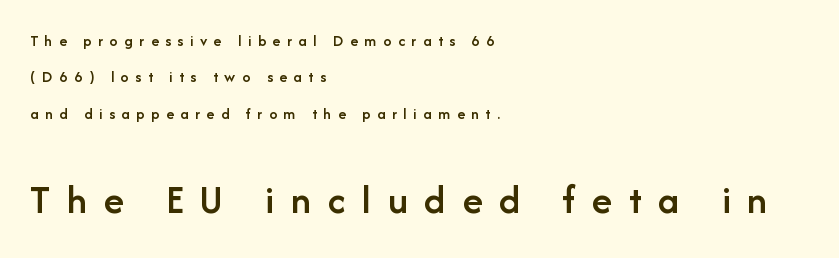
The image shows 41 px semibold sans-serif type, upright; set left-aligned, loose line spacing (2.28x), unusually wide letter spacing (+0.41 em), not underlined; the second (bottom) block is 2.56x larger; low stroke contrast and a medium x-height.
